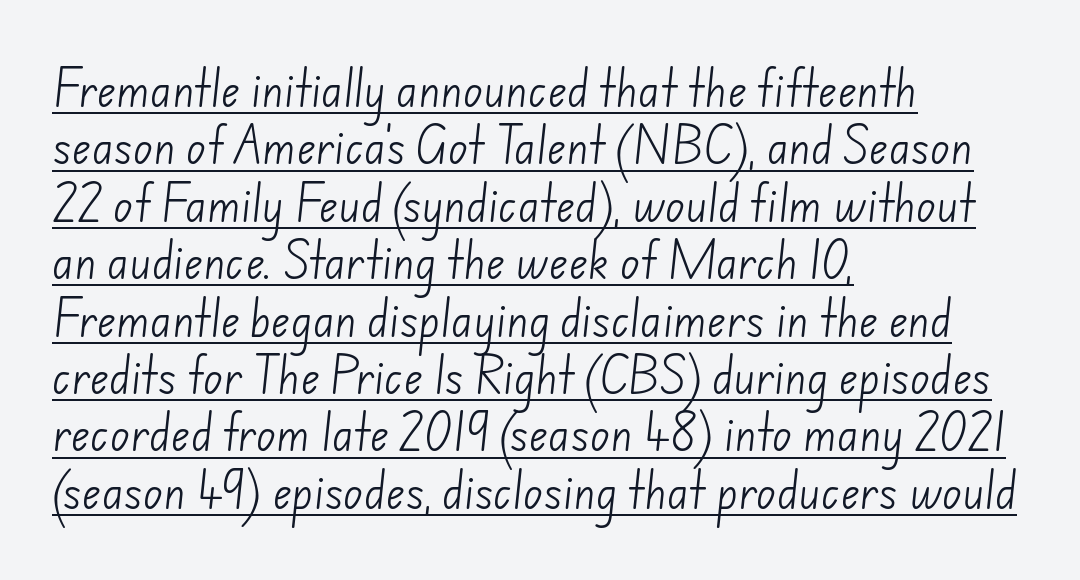
{"serif": "no", "bold": "no", "weight": "light", "width": "normal", "stroke_contrast": "low", "x_height": "small", "monospaced": "no", "underline": "yes", "align": "left", "line_spacing": "normal", "line_spacing_ratio": 1.4, "letter_spacing": "normal", "letter_spacing_em": 0.0, "glyph_px": 41}
